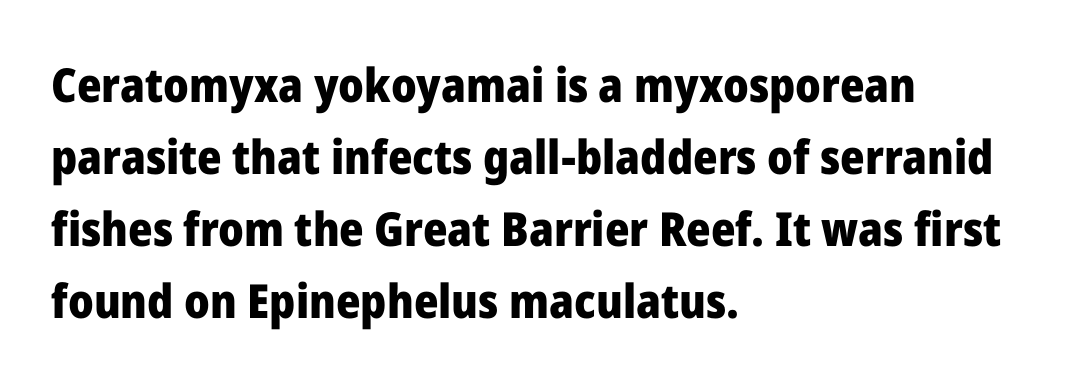
The vertical gap from one line to the next is medium. Check where the strokes stop: nothing finishes them off — pure sans. Is the block centered? No — it sits flush against the left margin. A bare baseline throughout the passage. Spacing verdict: proportional, widths tailored to each character. What weight is shown? A full bold with thick strokes.
